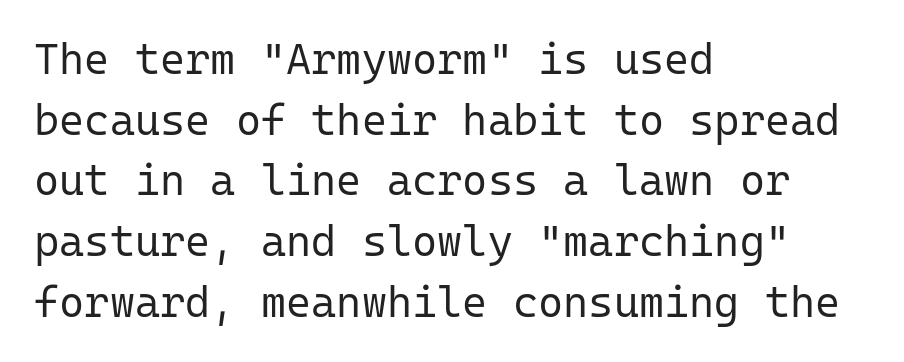
{"serif": "no", "italic": "no", "bold": "no", "weight": "regular", "width": "normal", "stroke_contrast": "low", "x_height": "medium", "monospaced": "yes", "underline": "no", "align": "left", "line_spacing": "normal", "line_spacing_ratio": 1.41, "letter_spacing": "normal", "letter_spacing_em": 0.0, "glyph_px": 43}
